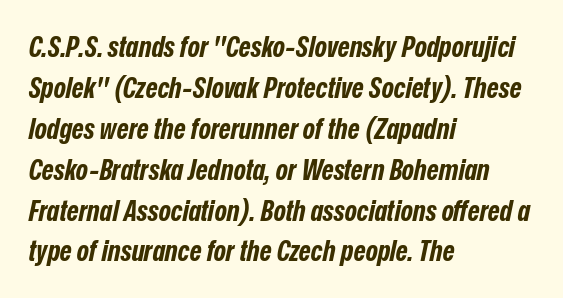
Q: Is the text bold? A: Yes.
Q: Is the text italic (slanted)? A: Yes, it leans right by about 12 degrees.
Q: Is the text underlined? A: No.
Q: How is the paragraph aligned? A: Left-aligned.
Q: Is the spacing between letters normal or unusually wide? A: Normal.
Q: Is the spacing between lines tight, normal or loose? A: Normal.
Q: Width (condensed, normal, or wide)? A: Condensed.
Q: Stroke contrast? A: Low.
Q: x-height? A: Medium.
Q: Monospaced? A: No.
